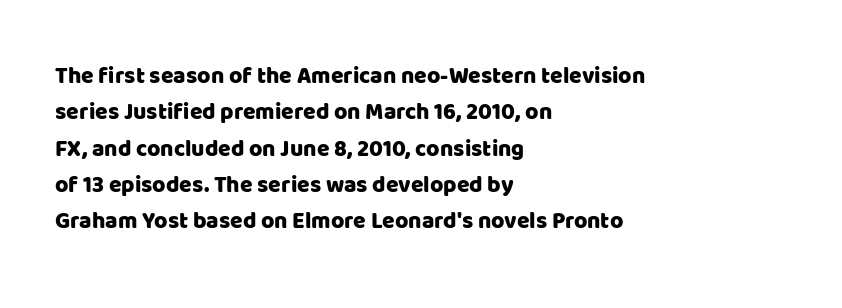
Q: Is the text italic (slanted)? A: No, it is upright.
Q: Is the text underlined? A: No.
Q: How is the paragraph aligned? A: Left-aligned.
Q: Is the spacing between letters normal or unusually wide? A: Normal.
Q: Is the spacing between lines tight, normal or loose? A: Normal.
